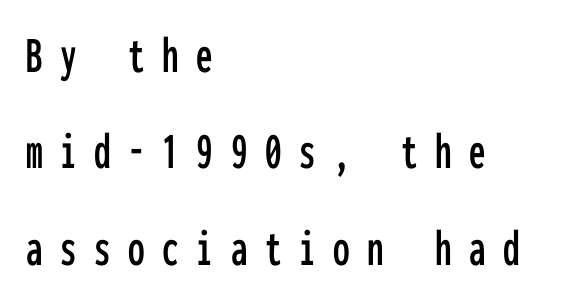
You can tell from the bare stems that sans-serif type was used. A student would call this left alignment; a typographer would say flush left, rag right. The words here are not underlined. Do the letters lean? They stand straight.
